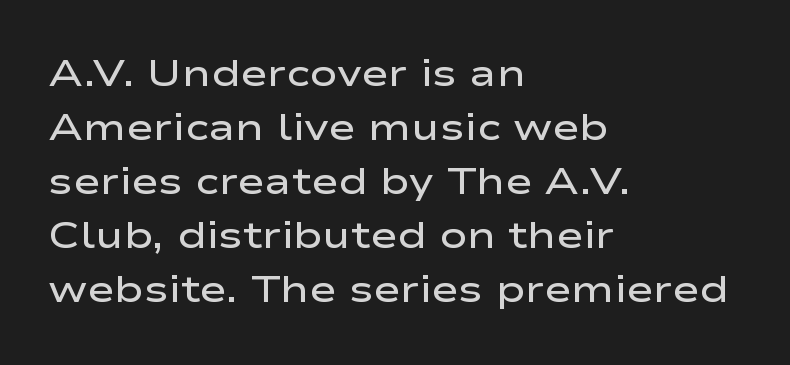
{"serif": "no", "italic": "no", "bold": "semi", "weight": "semibold", "width": "wide", "stroke_contrast": "low", "x_height": "medium", "monospaced": "no", "underline": "no", "align": "left", "line_spacing": "normal", "line_spacing_ratio": 1.46, "letter_spacing": "normal", "letter_spacing_em": 0.0, "glyph_px": 37}
